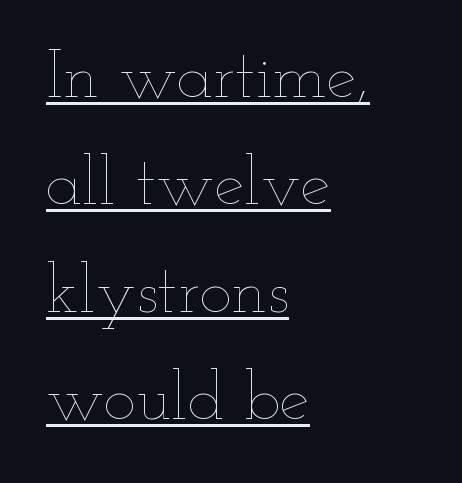
{"italic": "no", "bold": "no", "weight": "thin", "width": "wide", "stroke_contrast": "low", "x_height": "small", "monospaced": "no", "underline": "yes", "align": "left", "line_spacing": "normal", "line_spacing_ratio": 1.58, "letter_spacing": "normal", "letter_spacing_em": 0.0, "glyph_px": 68}
